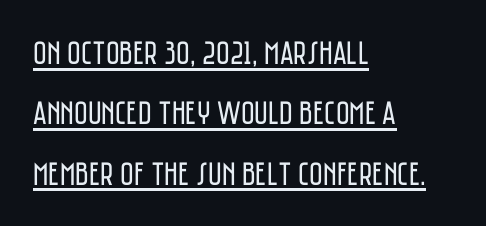
The image shows 33 px regular-weight, condensed sans-serif type, upright; set left-aligned, line spacing 1.83x, normal letter spacing, underlined; low stroke contrast and a large x-height.
